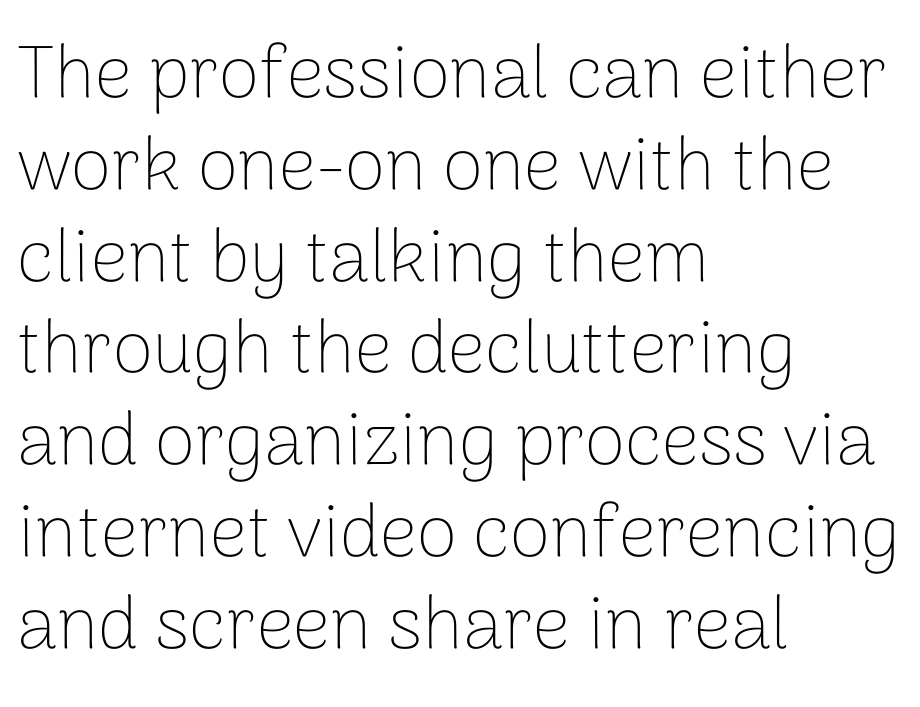
The rendering uses natural spacing where letterforms have individual widths. In terms of letterspacing, this is plain default setting. Unlike italic type, these characters show no tilt at all. Is this a heavy cut? Hardly; it is regular or lighter. Beneath every word, the page is bare. Leftover space on each line is placed entirely after the last word.
